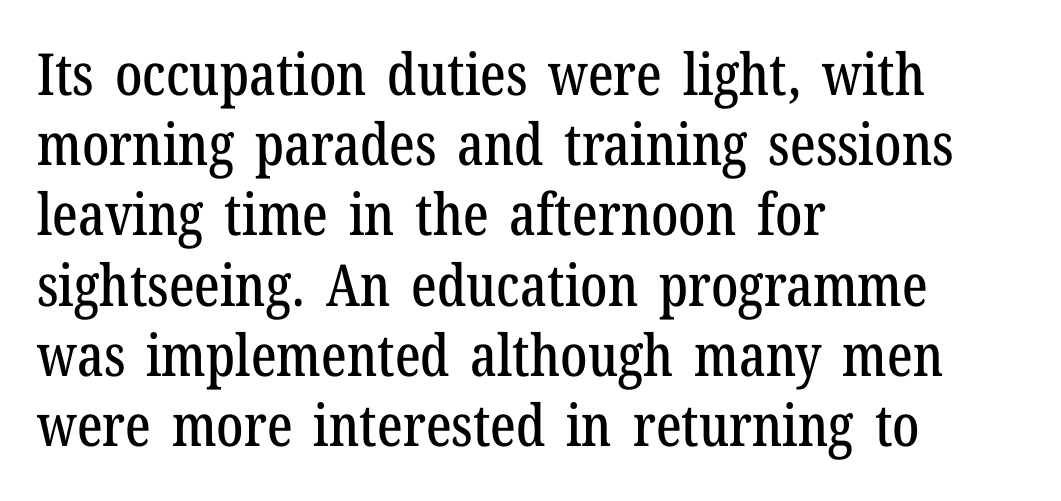
{"serif": "yes", "italic": "no", "width": "condensed", "stroke_contrast": "low", "x_height": "medium", "monospaced": "no", "underline": "no", "align": "left", "line_spacing_ratio": 1.21, "letter_spacing": "normal", "letter_spacing_em": 0.0, "glyph_px": 58}
